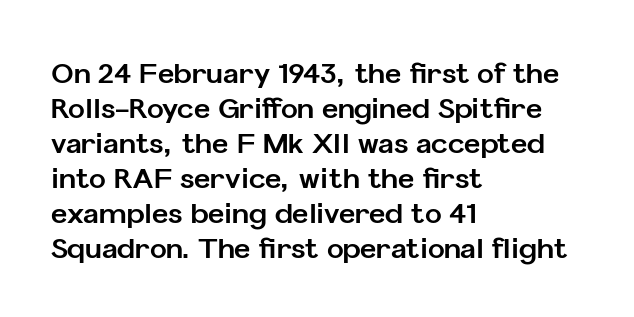
{"serif": "no", "italic": "no", "bold": "yes", "weight": "bold", "width": "normal", "stroke_contrast": "low", "x_height": "medium", "monospaced": "no", "underline": "no", "align": "left", "line_spacing": "normal", "line_spacing_ratio": 1.25, "letter_spacing": "normal", "letter_spacing_em": 0.0, "glyph_px": 28}
